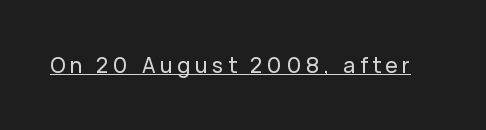
Q: Is the text italic (slanted)? A: No, it is upright.
Q: Is the text underlined? A: Yes.
Q: Is the spacing between letters normal or unusually wide? A: Unusually wide.
